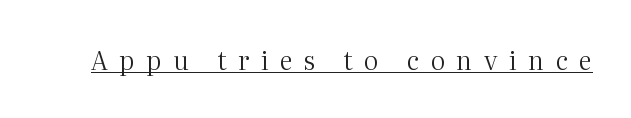
Underlined type. This is the regular roman posture of the typeface. There is plenty of visible air inserted between adjacent glyphs. The strokes carry an ordinary text weight at most.
